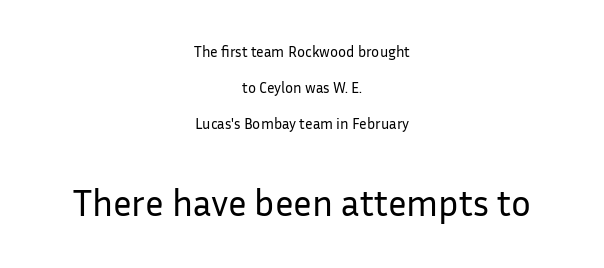
{"serif": "no", "italic": "no", "bold": "no", "weight": "regular", "width": "normal", "stroke_contrast": "low", "x_height": "medium", "monospaced": "no", "underline": "no", "align": "center", "line_spacing": "loose", "line_spacing_ratio": 2.39, "letter_spacing": "normal", "letter_spacing_em": 0.0, "larger_block": "second", "size_ratio": 2.47, "glyph_px": 37}
